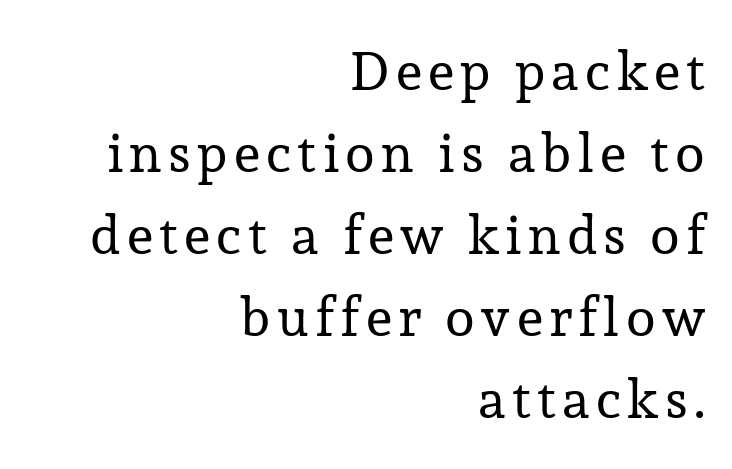
The image shows 54 px regular-weight serif type, upright; set right-aligned, normal line spacing (1.52x), not underlined; low stroke contrast and a medium x-height.
